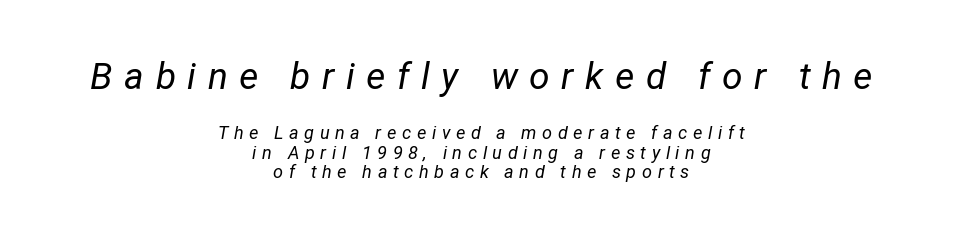
The image shows 37 px regular-weight type, italic (leaning right); set centered, tight line spacing (1.09x), unusually wide letter spacing (+0.31 em), not underlined; the first (top) block is 2.06x larger; low stroke contrast and a medium x-height.
